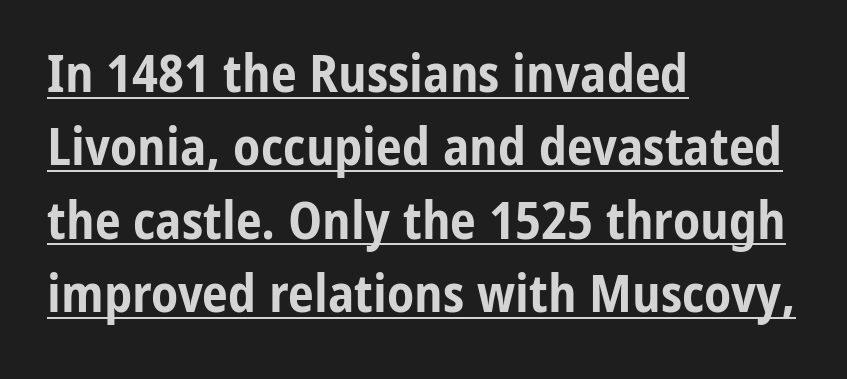
The image shows 52 px bold, condensed sans-serif type, upright; set left-aligned, normal line spacing (1.41x), normal letter spacing, underlined; low stroke contrast and a medium x-height.
